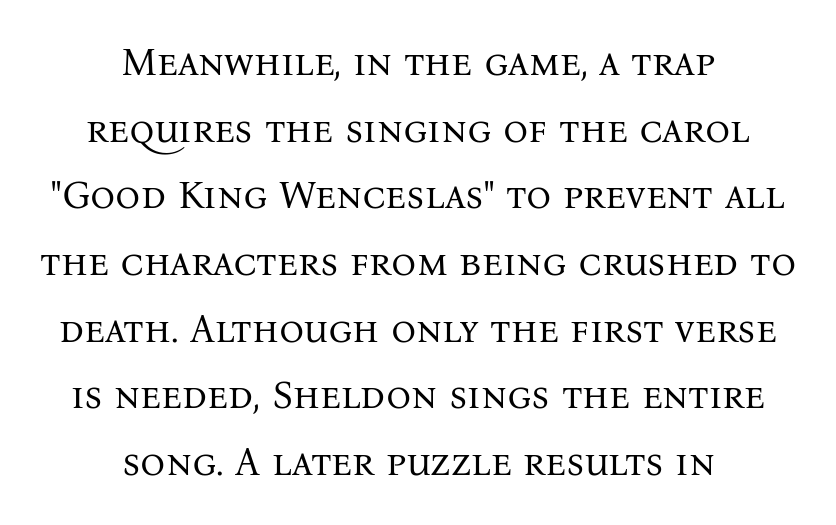
Q: Is the text bold? A: No.
Q: Is the text italic (slanted)? A: No, it is upright.
Q: Is the typeface a serif or a sans-serif typeface? A: Serif.
Q: Is the text underlined? A: No.
Q: How is the paragraph aligned? A: Centered.
Q: Is the spacing between letters normal or unusually wide? A: Normal.
Q: Width (condensed, normal, or wide)? A: Normal.
Q: Stroke contrast? A: Medium.
Q: x-height? A: Medium.
Q: Monospaced? A: No.
